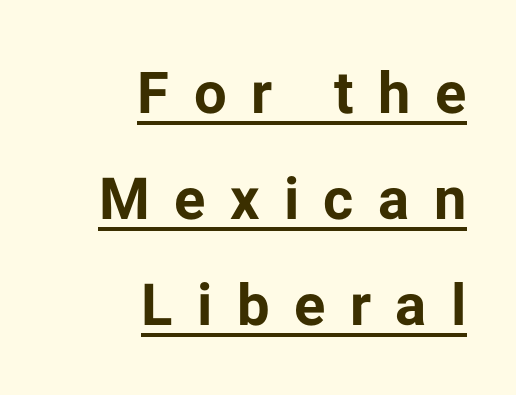
Q: Is the text bold? A: Yes.
Q: Is the text italic (slanted)? A: No, it is upright.
Q: Is the typeface a serif or a sans-serif typeface? A: Sans-serif.
Q: Is the text underlined? A: Yes.
Q: How is the paragraph aligned? A: Right-aligned.
Q: Is the spacing between letters normal or unusually wide? A: Unusually wide.
Q: Width (condensed, normal, or wide)? A: Normal.
Q: Stroke contrast? A: Low.
Q: x-height? A: Medium.
Q: Monospaced? A: No.
